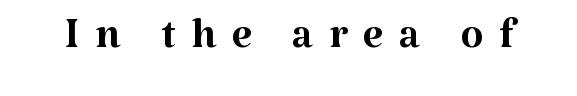
The image shows 59 px regular-weight serif type, upright; set unusually wide letter spacing (+0.26 em), not underlined; medium stroke contrast and a medium x-height.
